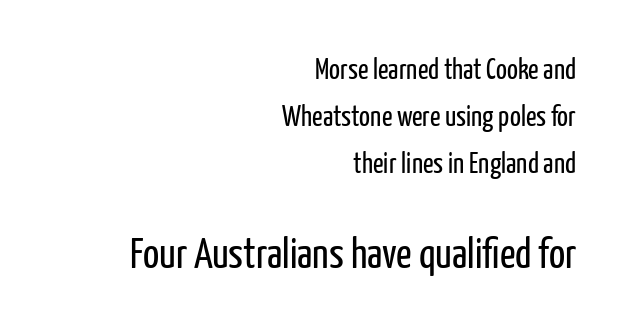
Each new line begins a customary step beneath the previous one. Is this a sans? Yes — the strokes have no serifs. Posture: straight, roman, zero tilt. Between one letter and the next there's only the usual sliver of space. The cut favours lightness, reaching ordinary text weight at its darkest. You get the small type first, then a jump to larger type.
